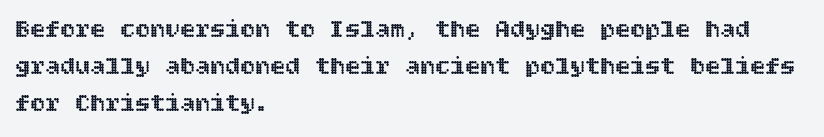
Q: Is the text italic (slanted)? A: No, it is upright.
Q: Is the text underlined? A: No.
Q: How is the paragraph aligned? A: Left-aligned.
Q: Is the spacing between letters normal or unusually wide? A: Normal.
Q: Is the spacing between lines tight, normal or loose? A: Normal.
